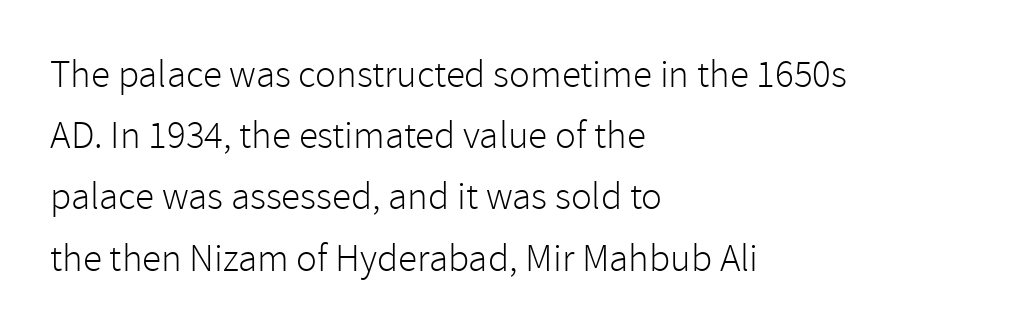
{"serif": "no", "italic": "no", "bold": "no", "weight": "light", "width": "normal", "stroke_contrast": "low", "x_height": "medium", "monospaced": "no", "underline": "no", "align": "left", "line_spacing": "normal", "line_spacing_ratio": 1.57, "letter_spacing": "normal", "letter_spacing_em": 0.0, "glyph_px": 39}
